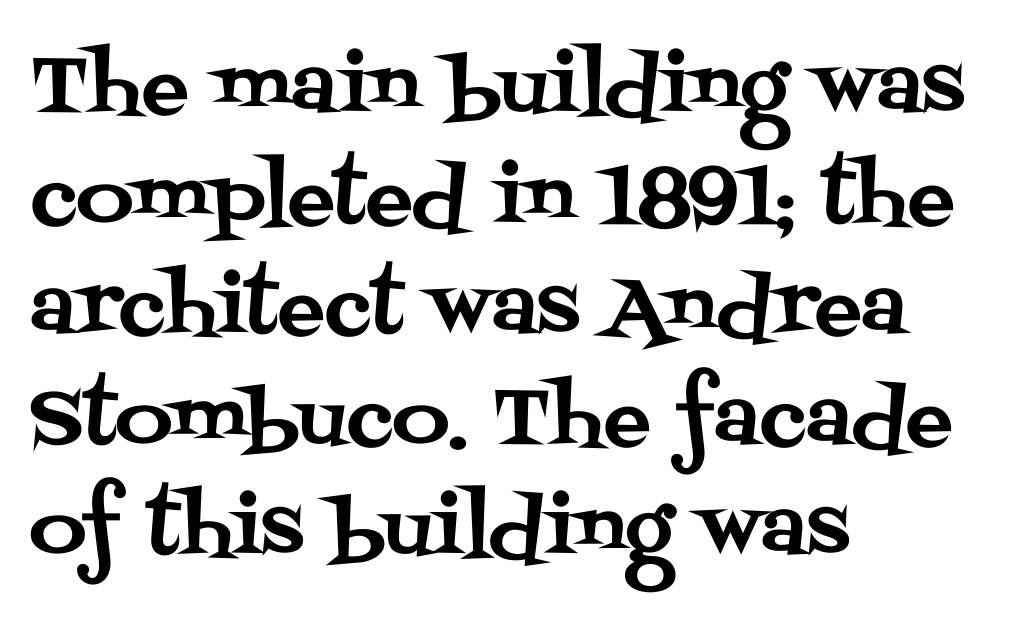
{"serif": "yes", "italic": "no", "width": "normal", "stroke_contrast": "medium", "x_height": "large", "monospaced": "no", "underline": "no", "align": "left", "line_spacing": "normal", "line_spacing_ratio": 1.4, "letter_spacing": "normal", "letter_spacing_em": 0.0, "glyph_px": 79}
